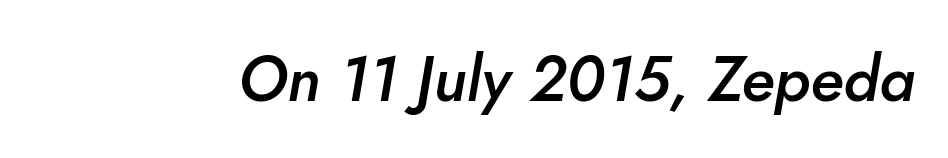
{"italic": "yes", "lean": "right", "slant_degrees": 5, "bold": "semi", "weight": "semibold", "width": "normal", "stroke_contrast": "low", "x_height": "small", "monospaced": "no", "underline": "no", "letter_spacing": "normal", "letter_spacing_em": 0.0, "glyph_px": 63}
